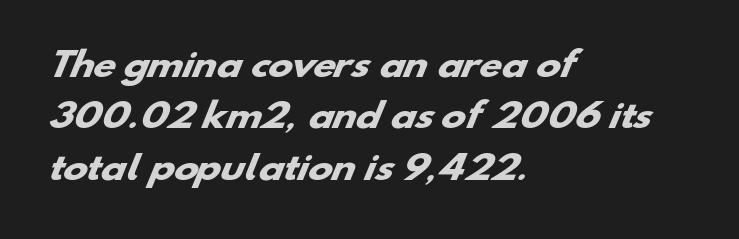
{"serif": "no", "bold": "yes", "weight": "heavy", "width": "wide", "stroke_contrast": "low", "x_height": "small", "monospaced": "no", "underline": "no", "align": "left", "line_spacing": "normal", "line_spacing_ratio": 1.56, "letter_spacing": "normal", "letter_spacing_em": 0.0, "glyph_px": 33}
